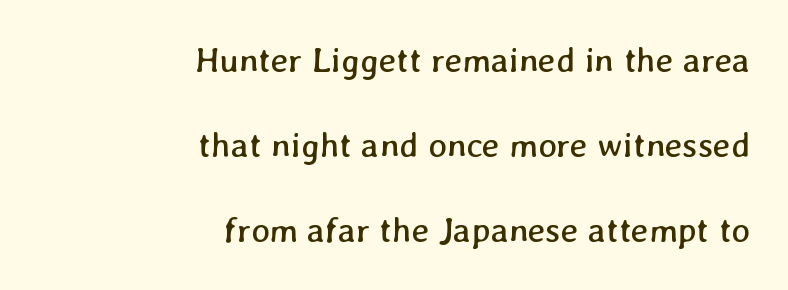
Q: Is the text bold? A: No.
Q: Is the text underlined? A: No.
Q: How is the paragraph aligned? A: Right-aligned.
Q: Is the spacing between letters normal or unusually wide? A: Normal.
Q: Is the spacing between lines tight, normal or loose? A: Loose.
Q: Width (condensed, normal, or wide)? A: Normal.
Q: Stroke contrast? A: Low.
Q: x-height? A: Medium.
Q: Monospaced? A: No.
